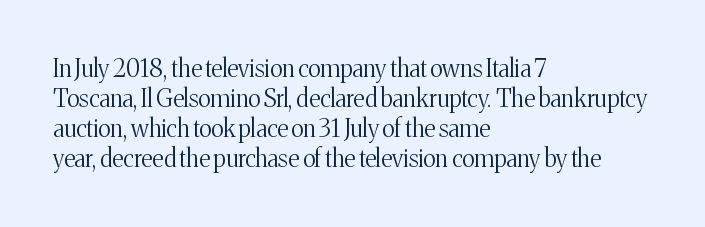
Q: Is the text bold? A: No.
Q: Is the text italic (slanted)? A: No, it is upright.
Q: Is the text underlined? A: No.
Q: How is the paragraph aligned? A: Left-aligned.
Q: Is the spacing between letters normal or unusually wide? A: Normal.
Q: Is the spacing between lines tight, normal or loose? A: Normal.
